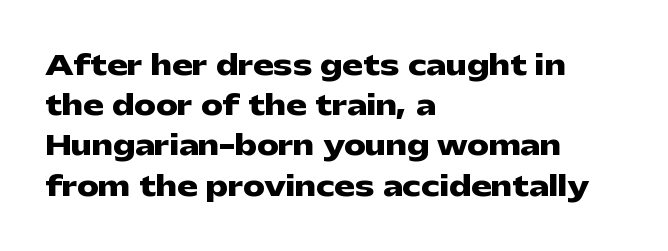
The rag falls on the right side of this text block. The axis of the letterforms is exactly vertical. Descender tails drop into unmarked territory. Inter-character spacing is left at the font's built-in metrics. Heavy, bold letterforms.
